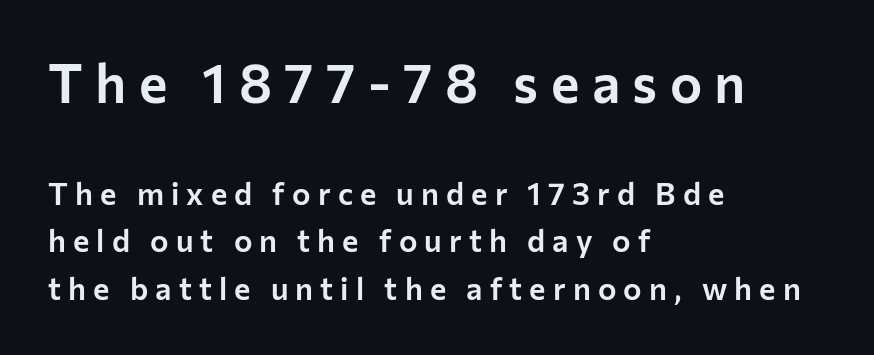
The image shows 54 px sans-serif type, upright; set left-aligned, normal line spacing (1.52x), unusually wide letter spacing (+0.23 em), not underlined; the first (top) block is 1.74x larger; low stroke contrast and a medium x-height.
